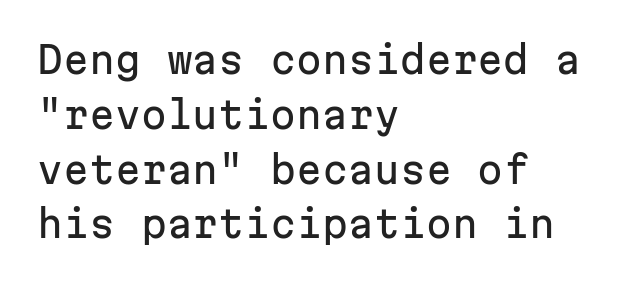
Spacing verdict: monospaced, one width for all characters. Are there feet on the stems? There aren't — it's a sans. One glance says typical: line gaps are just what's usual. Honestly, there is no underline to notice here at all.
